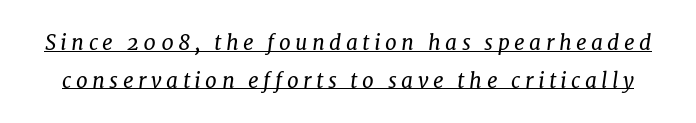
Compared with a typical body face, this is equally light or lighter still. In terms of posture, this sample is oblique. The lettering is marked with a stroke running underneath it. The letterforms stand isolated, each surrounded by extra space.
